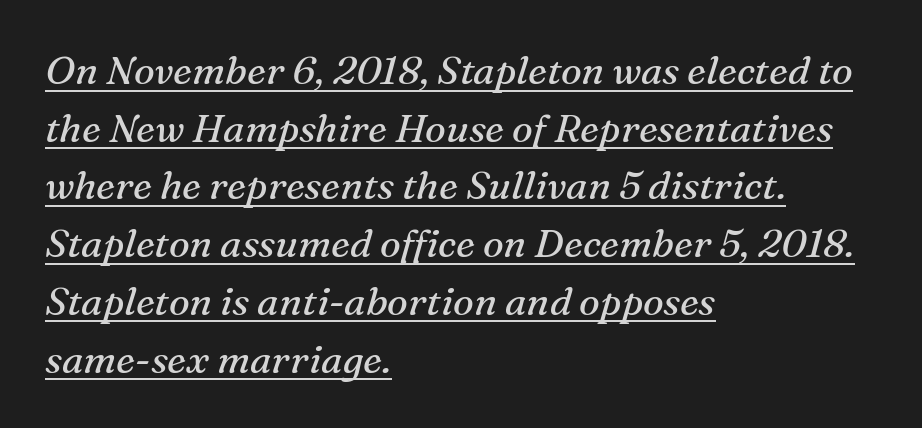
The image shows 39 px regular-weight serif type, italic (leaning right); set left-aligned, normal line spacing (1.48x), normal letter spacing, underlined; medium stroke contrast and a medium x-height.
